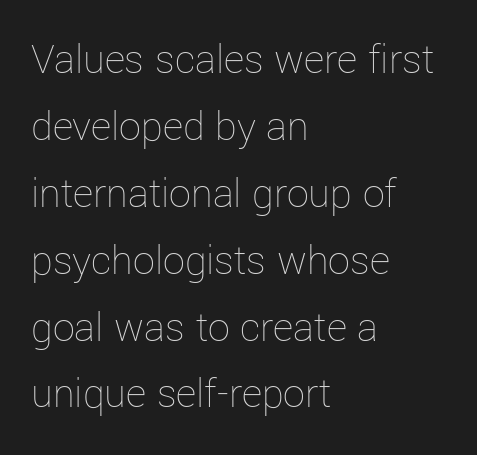
The image shows 44 px thin type, upright; set left-aligned, normal line spacing (1.52x), normal letter spacing, not underlined; low stroke contrast and a medium x-height.
